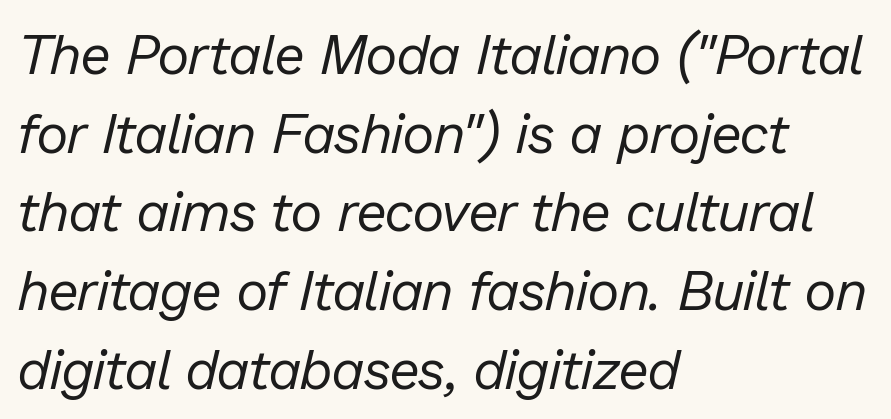
{"italic": "yes", "lean": "right", "slant_degrees": 13, "bold": "no", "weight": "regular", "width": "normal", "stroke_contrast": "low", "x_height": "medium", "monospaced": "no", "underline": "no", "align": "left", "line_spacing": "normal", "line_spacing_ratio": 1.43, "letter_spacing": "normal", "letter_spacing_em": 0.0, "glyph_px": 55}
